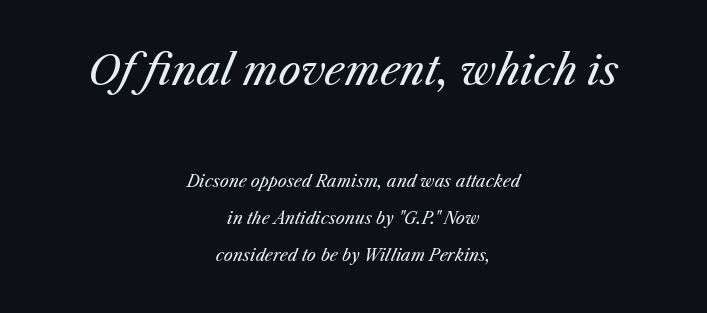
{"italic": "yes", "lean": "right", "slant_degrees": 25, "bold": "no", "weight": "regular", "width": "normal", "stroke_contrast": "medium", "x_height": "medium", "monospaced": "no", "underline": "no", "align": "center", "line_spacing": "loose", "line_spacing_ratio": 2.32, "letter_spacing": "normal", "letter_spacing_em": 0.0, "larger_block": "first", "size_ratio": 2.5, "glyph_px": 40}
